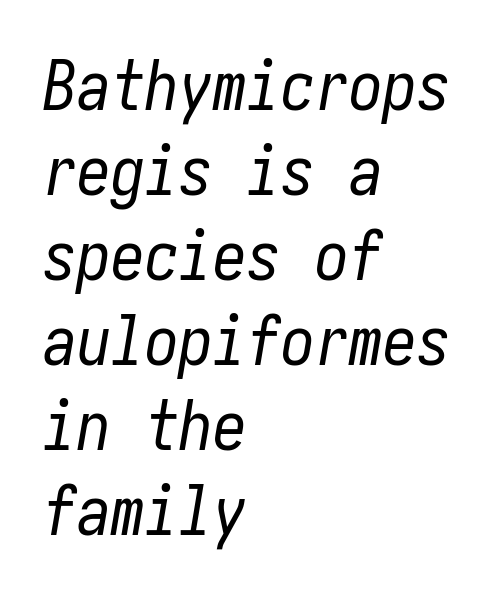
Nobody touched the tracking dial on this one. On a weight scale, this lands at 450 or below. The string is rendered with underlining switched off. Students, observe: this is what conventionally led text looks like.
